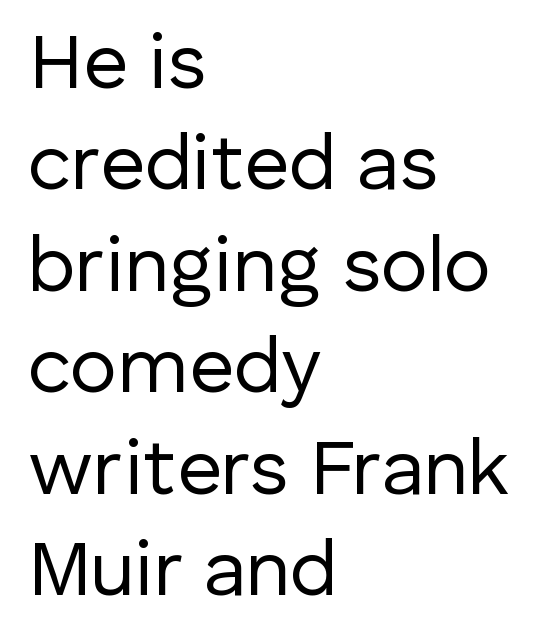
The image shows 78 px regular-weight sans-serif type, upright; set left-aligned, normal line spacing (1.3x), normal letter spacing, not underlined; low stroke contrast and a medium x-height.
